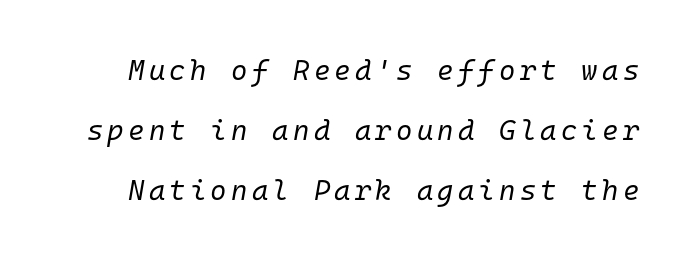
Q: Is the text bold? A: No.
Q: Is the text italic (slanted)? A: Yes, it leans right by about 10 degrees.
Q: Is the text underlined? A: No.
Q: Is the spacing between lines tight, normal or loose? A: Loose.
Q: Width (condensed, normal, or wide)? A: Normal.
Q: Stroke contrast? A: Low.
Q: x-height? A: Medium.
Q: Monospaced? A: Yes.
